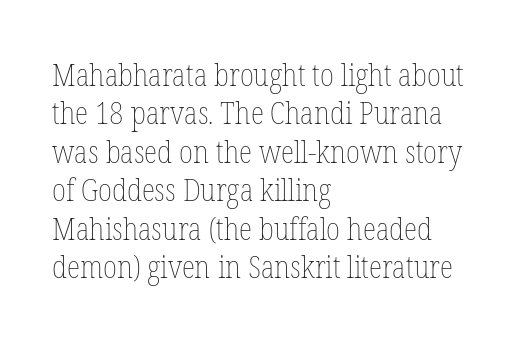
{"italic": "no", "bold": "no", "weight": "thin", "width": "condensed", "stroke_contrast": "low", "x_height": "medium", "monospaced": "no", "underline": "no", "align": "left", "line_spacing_ratio": 1.24, "letter_spacing": "normal", "letter_spacing_em": 0.0, "glyph_px": 31}
